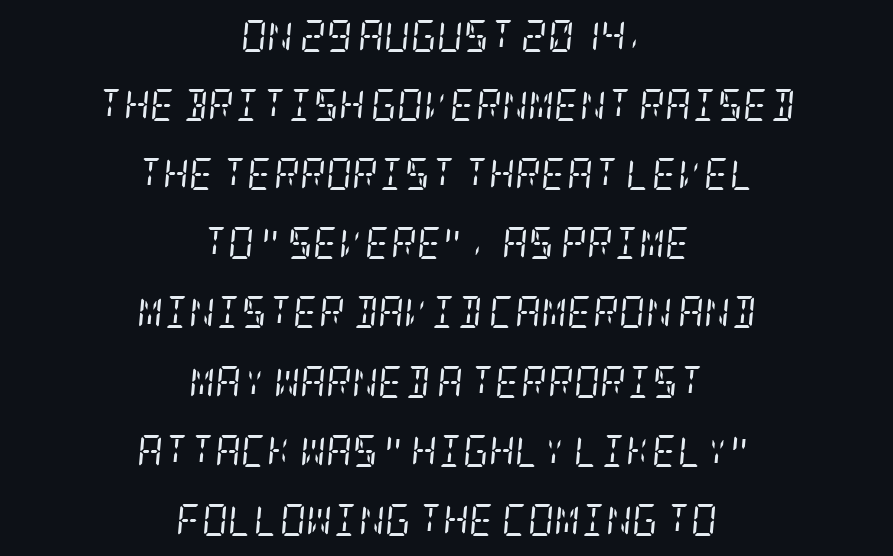
The image shows 32 px regular-weight, condensed serif type, italic (leaning right); set centered, loose line spacing (2.16x), normal letter spacing, not underlined; low stroke contrast and a large x-height.
